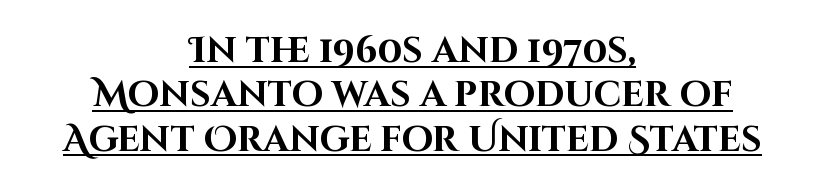
{"serif": "no", "italic": "no", "bold": "yes", "weight": "bold", "width": "normal", "stroke_contrast": "high", "x_height": "large", "monospaced": "no", "underline": "yes", "align": "center", "line_spacing_ratio": 1.23, "letter_spacing": "normal", "letter_spacing_em": 0.0, "glyph_px": 36}
